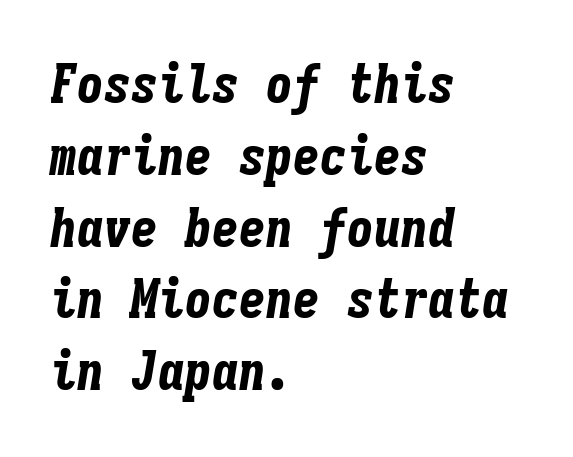
The type is set solid horizontally, with unmodified tracking. Which margin do the lines hug? The left one — the right edge is uneven. If you measured baseline to baseline, you'd find a middling distance. Weight check: bold — yes, fully. This sample has the even, mechanical cadence of fixed-width lettering. A bare baseline throughout the passage.
